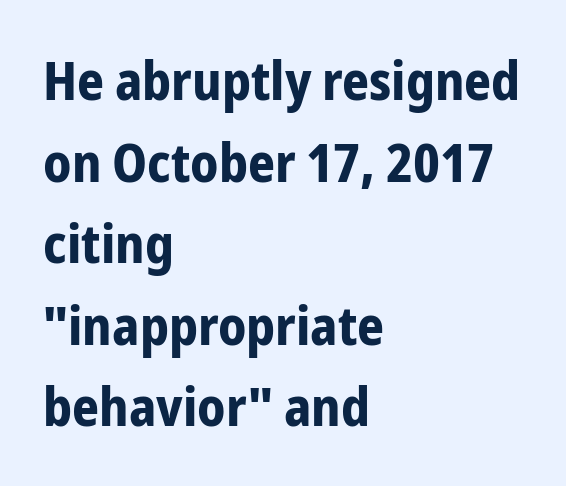
Nope, no serifs anywhere on these letters. Decoration check: the copy has no underline. The type is set solid horizontally, with unmodified tracking. Look at the stroke-to-counter ratio: heavy, a bold.
